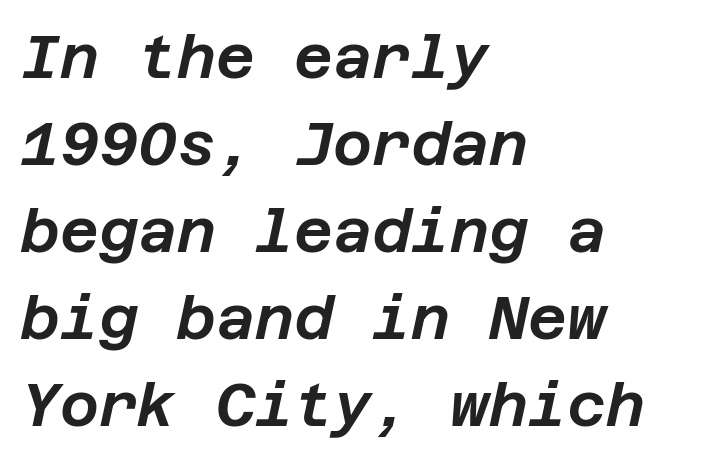
Q: Is the text italic (slanted)? A: Yes, it leans right by about 12 degrees.
Q: Is the text underlined? A: No.
Q: How is the paragraph aligned? A: Left-aligned.
Q: Is the spacing between letters normal or unusually wide? A: Normal.
Q: Is the spacing between lines tight, normal or loose? A: Normal.
Q: Width (condensed, normal, or wide)? A: Normal.
Q: Stroke contrast? A: Low.
Q: x-height? A: Large.
